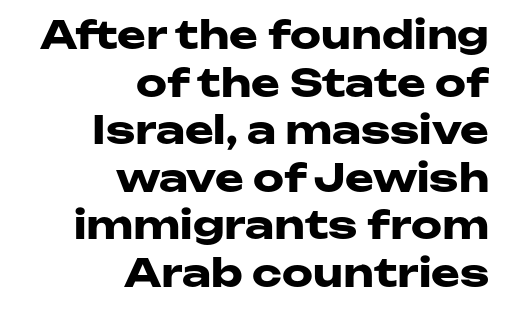
{"serif": "no", "italic": "no", "bold": "yes", "weight": "heavy", "width": "wide", "stroke_contrast": "low", "x_height": "medium", "monospaced": "no", "underline": "no", "align": "right", "line_spacing_ratio": 1.22, "letter_spacing": "normal", "letter_spacing_em": 0.0, "glyph_px": 39}
